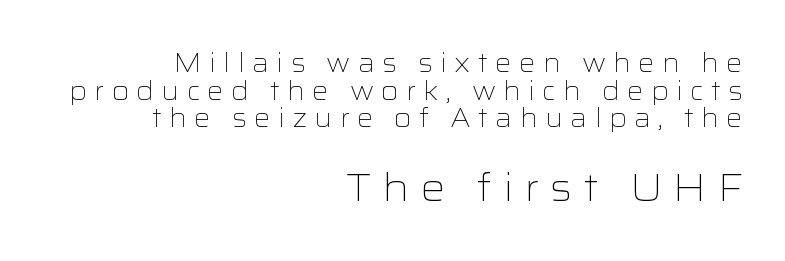
{"serif": "no", "italic": "no", "bold": "no", "weight": "light", "width": "wide", "stroke_contrast": "low", "x_height": "medium", "monospaced": "no", "underline": "no", "align": "right", "line_spacing": "tight", "line_spacing_ratio": 1.06, "letter_spacing": "wide", "letter_spacing_em": 0.28, "larger_block": "second", "size_ratio": 1.5, "glyph_px": 39}
